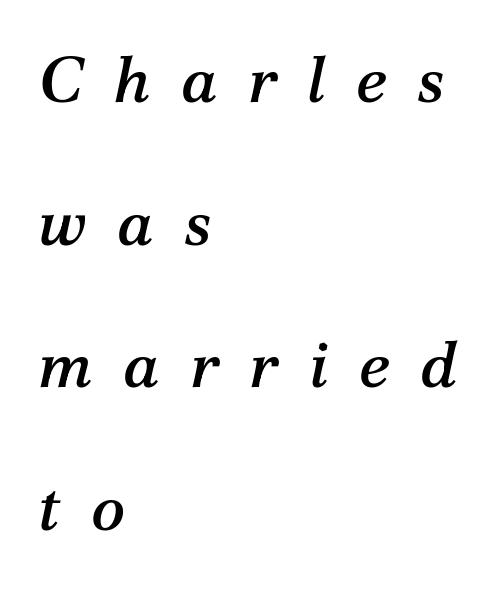
I'd call this a serif setting — the letters wear small feet. Visually the block forms a straight wall on the left and a jagged coastline on the right. Rule under the text: the space is simply empty. Is this a fixed-width face? No — the glyphs have proportional, varying widths. This rendering widens character spacing well past its baseline value. The text carries the slant typical of an italic or oblique font.
